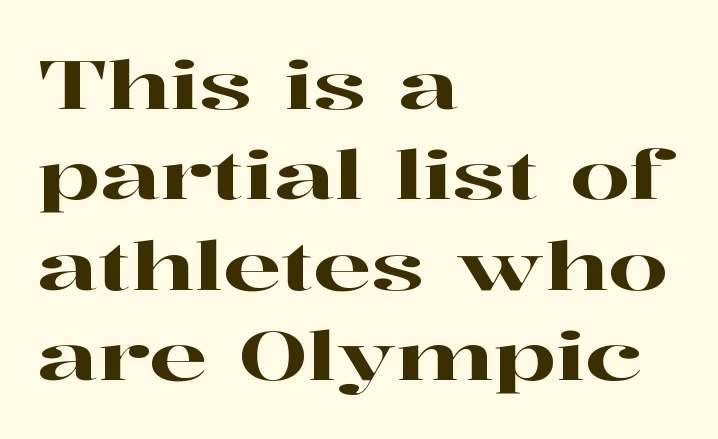
Q: Is the text italic (slanted)? A: No, it is upright.
Q: Is the typeface a serif or a sans-serif typeface? A: Serif.
Q: Is the text underlined? A: No.
Q: How is the paragraph aligned? A: Left-aligned.
Q: Is the spacing between letters normal or unusually wide? A: Normal.
Q: Is the spacing between lines tight, normal or loose? A: Normal.
Q: Width (condensed, normal, or wide)? A: Wide.
Q: Stroke contrast? A: High.
Q: x-height? A: Medium.
Q: Monospaced? A: No.
